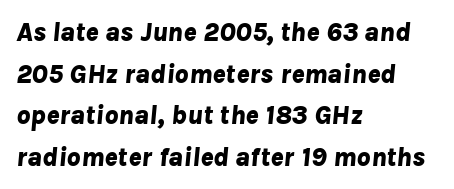
Q: Is the text bold? A: Yes.
Q: Is the text italic (slanted)? A: Yes, it leans right by about 8 degrees.
Q: Is the text underlined? A: No.
Q: How is the paragraph aligned? A: Left-aligned.
Q: Is the spacing between letters normal or unusually wide? A: Normal.
Q: Is the spacing between lines tight, normal or loose? A: Normal.
